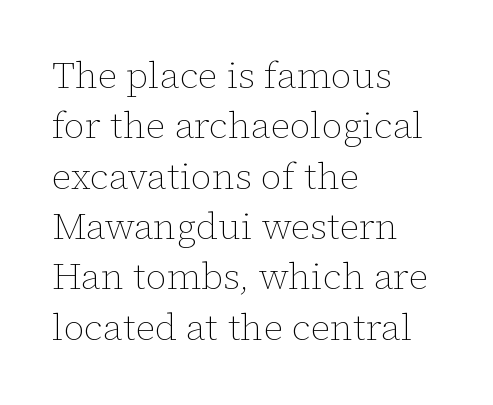
The passage shown is not bold in any degree. This is roman type, the default non-slanted kind. Do the characters align in a grid? No, the font is proportional. One-word summary of the alignment: left. Does extra space separate the letters? No, they use regular spacing. Students, observe: this is what conventionally led text looks like.
